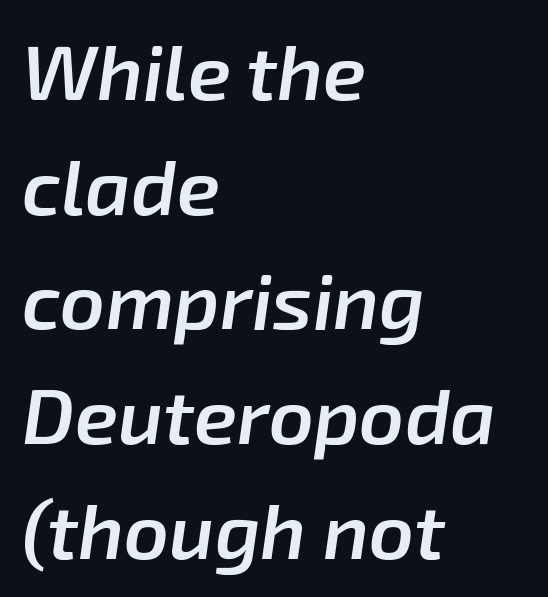
The area under the type is left untouched. There's an unmistakable incline to the writing here. The letters advance in unequal steps, a hallmark of proportional type. What weight is shown? A semibold, between regular and bold.
